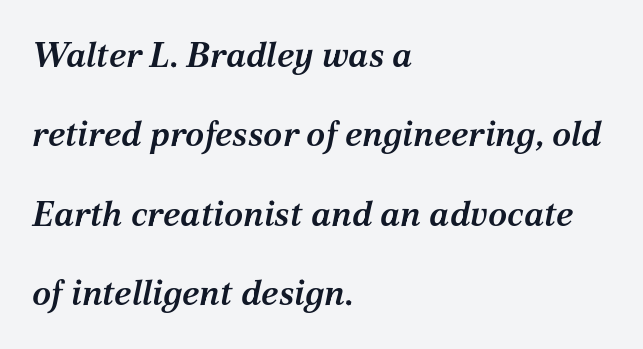
Widely set lines give the paragraph a tall, airy silhouette. The text block is weighted toward the left margin, trailing off unevenly rightward. It's the slanting kind of type. Plain, unruled lines of type.
